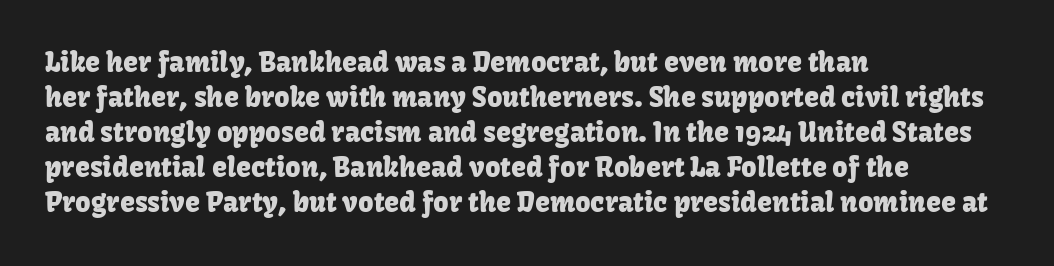
{"italic": "no", "underline": "no", "align": "left", "line_spacing": "normal", "line_spacing_ratio": 1.3, "letter_spacing": "normal", "letter_spacing_em": 0.0, "glyph_px": 27}
